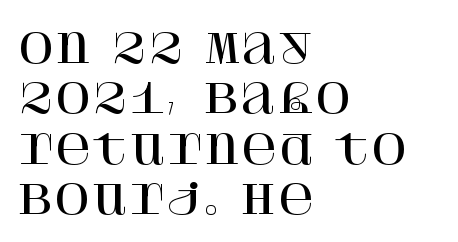
The image shows 40 px serif type, upright; set left-aligned, normal line spacing (1.26x), normal letter spacing, not underlined; high stroke contrast and a large x-height.
